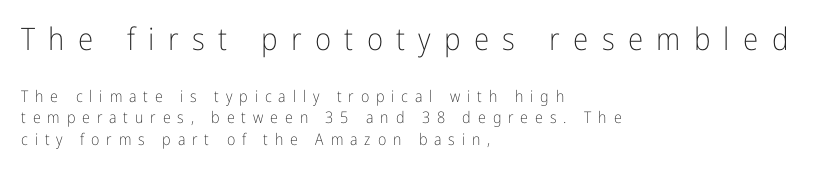
The image shows 31 px light, condensed sans-serif type, upright; set left-aligned, normal line spacing (1.33x), unusually wide letter spacing (+0.43 em), not underlined; the first (top) block is 1.94x larger; low stroke contrast and a medium x-height.
